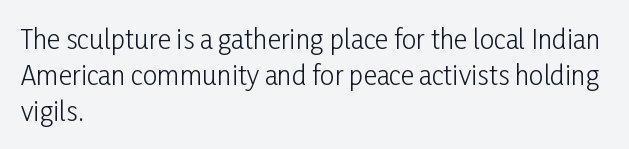
The image shows 26 px text type, upright; set left-aligned, normal line spacing (1.38x), normal letter spacing, not underlined.
